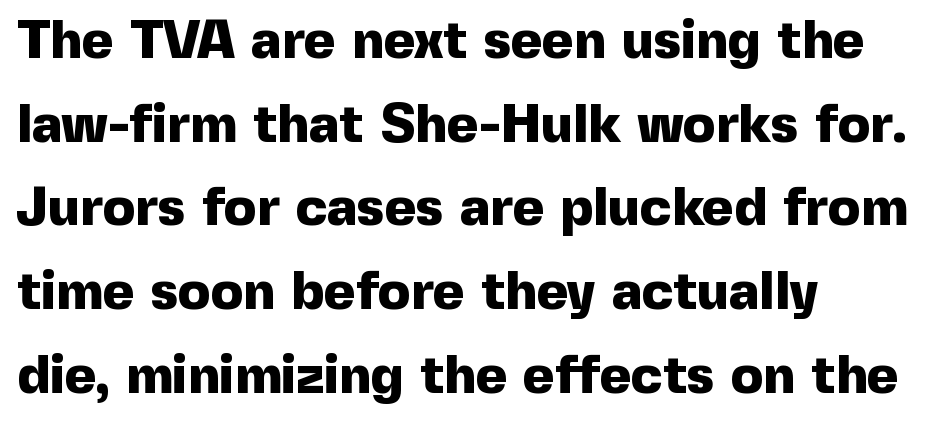
The letters carry no serifs — their stems end cleanly without finishing strokes. Between one letter and the next there's only the usual sliver of space. If you drew a ruler down the left edge, every line would touch it. Regarding leading, the lines here are spaced in the standard way.
